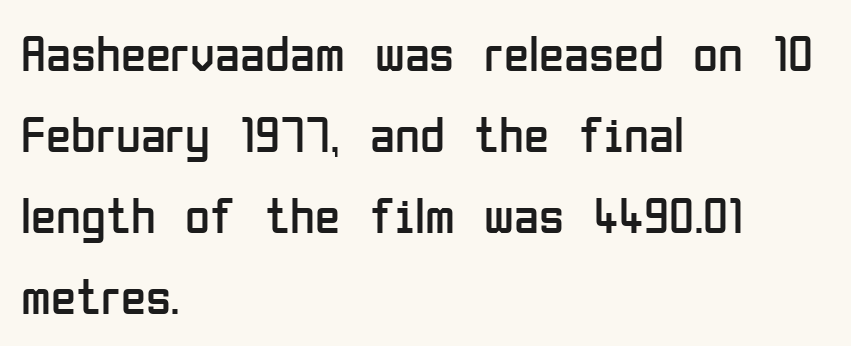
Q: Is the text bold? A: No.
Q: Is the text italic (slanted)? A: No, it is upright.
Q: Is the typeface a serif or a sans-serif typeface? A: Sans-serif.
Q: Is the text underlined? A: No.
Q: How is the paragraph aligned? A: Left-aligned.
Q: Is the spacing between letters normal or unusually wide? A: Normal.
Q: Is the spacing between lines tight, normal or loose? A: Normal.
Q: Width (condensed, normal, or wide)? A: Condensed.
Q: Stroke contrast? A: Low.
Q: x-height? A: Medium.
Q: Monospaced? A: No.
